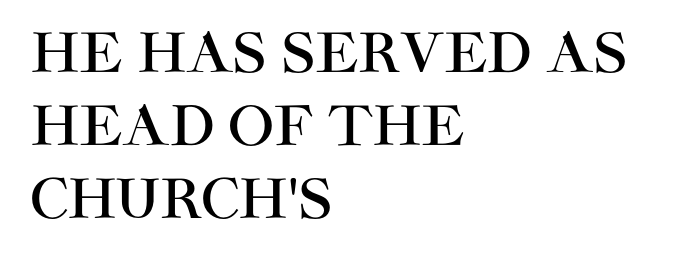
The image shows 54 px sans-serif type, upright; set left-aligned, normal line spacing (1.35x), normal letter spacing, not underlined; high stroke contrast and a large x-height.
